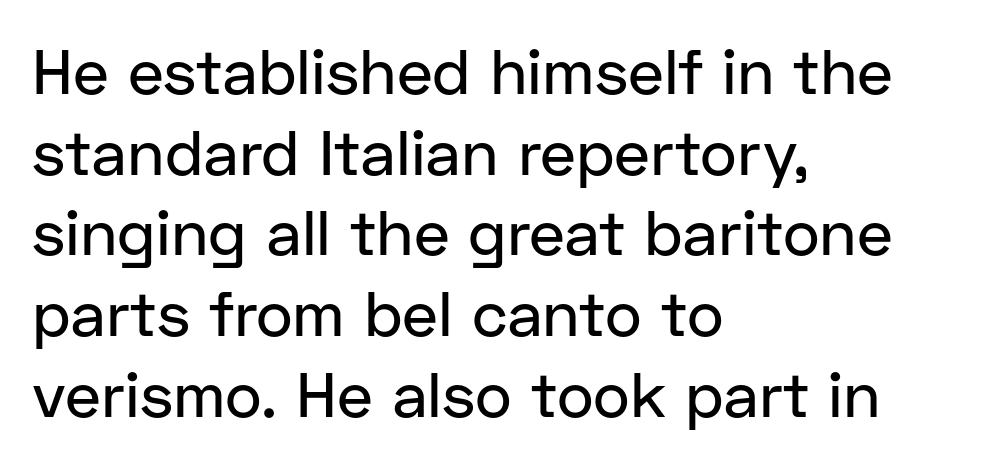
The face used here is proportionally spaced, like ordinary book or web type. These lines are composed in type without serifs. Posture: straight, roman, zero tilt. The lines sit at an ordinary, default distance from one another. This rendering leaves character spacing at its baseline value.
